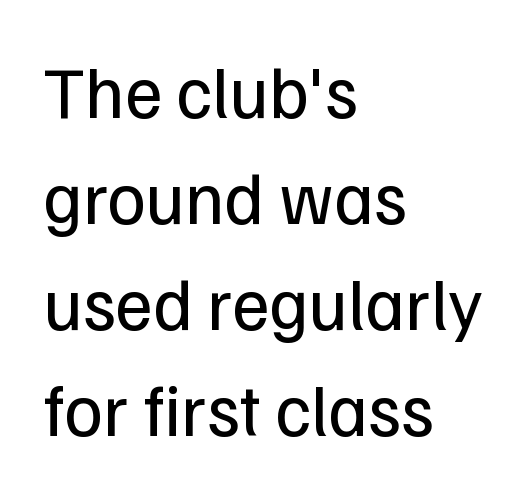
Descenders hang freely into open space. Think standard paragraph weight, or any step lighter than that. These lines stack with their left ends in a neat column. Unlike italic type, these characters show no tilt at all. Letter spacing: default.
